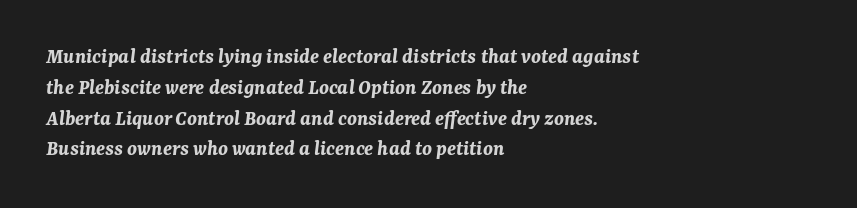
Heft: maximum for text — a bold. Quick note: underline off. Normally led — the rows are evenly, conventionally spaced. The font's italic variant was chosen for this text. The gaps between neighbouring characters are ordinary and unremarkable.
